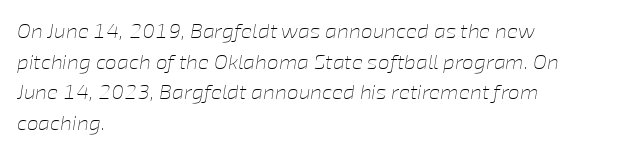
Q: Is the text bold? A: No.
Q: Is the text italic (slanted)? A: Yes, it leans right by about 8 degrees.
Q: Is the text underlined? A: No.
Q: How is the paragraph aligned? A: Left-aligned.
Q: Is the spacing between letters normal or unusually wide? A: Normal.
Q: Is the spacing between lines tight, normal or loose? A: Normal.
